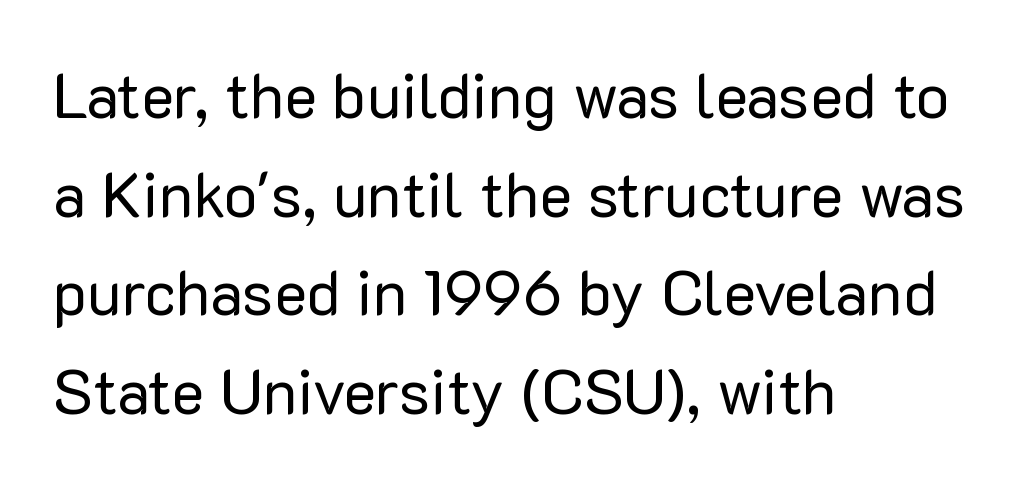
Q: Is the text bold? A: No.
Q: Is the text italic (slanted)? A: No, it is upright.
Q: Is the typeface a serif or a sans-serif typeface? A: Sans-serif.
Q: Is the text underlined? A: No.
Q: How is the paragraph aligned? A: Left-aligned.
Q: Is the spacing between letters normal or unusually wide? A: Normal.
Q: Is the spacing between lines tight, normal or loose? A: Normal.
Q: Width (condensed, normal, or wide)? A: Normal.
Q: Stroke contrast? A: Low.
Q: x-height? A: Medium.
Q: Monospaced? A: No.
